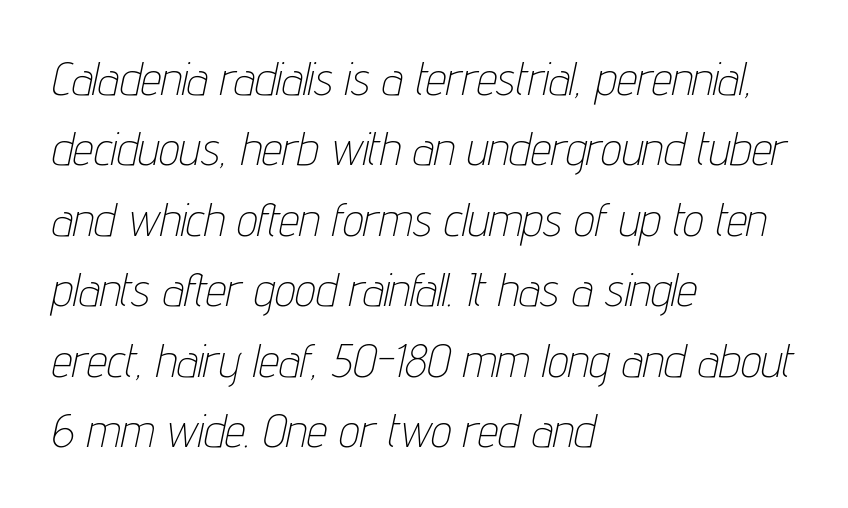
The image shows 46 px thin, condensed type, italic (leaning right); set left-aligned, normal line spacing (1.53x), normal letter spacing, not underlined; low stroke contrast and a medium x-height.
